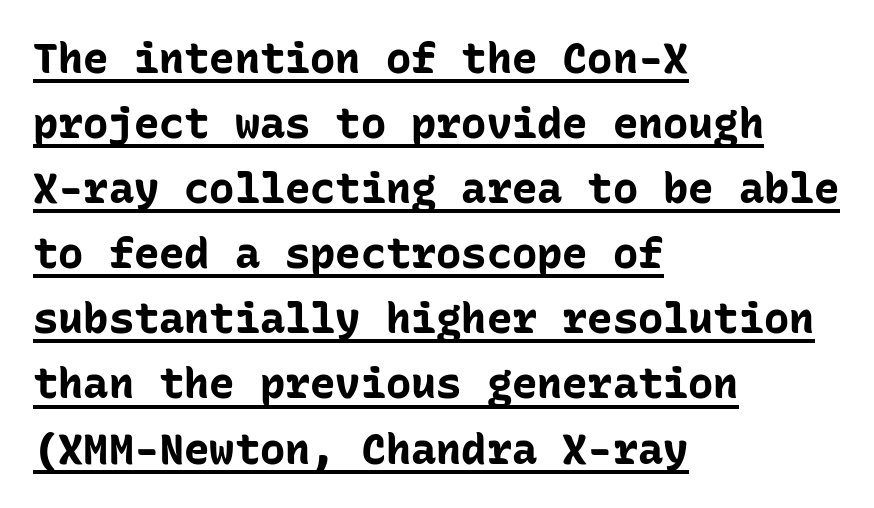
{"serif": "no", "italic": "no", "bold": "yes", "weight": "bold", "width": "normal", "stroke_contrast": "low", "x_height": "medium", "monospaced": "yes", "underline": "yes", "align": "left", "line_spacing": "normal", "line_spacing_ratio": 1.55, "letter_spacing": "normal", "letter_spacing_em": 0.0, "glyph_px": 42}
